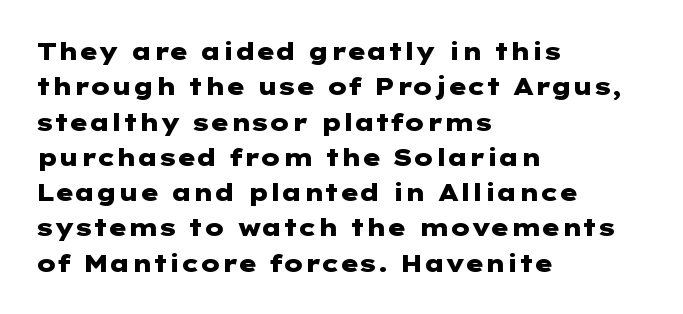
The image shows 24 px bold type, upright; set left-aligned, normal line spacing (1.47x), normal letter spacing, not underlined.
